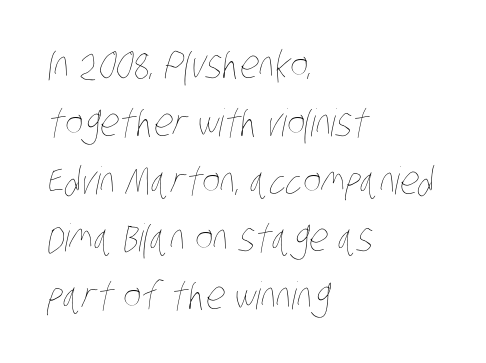
{"bold": "no", "weight": "thin", "width": "condensed", "stroke_contrast": "low", "x_height": "large", "monospaced": "no", "underline": "no", "align": "left", "line_spacing": "normal", "line_spacing_ratio": 1.52, "letter_spacing": "normal", "letter_spacing_em": 0.0, "glyph_px": 38}
